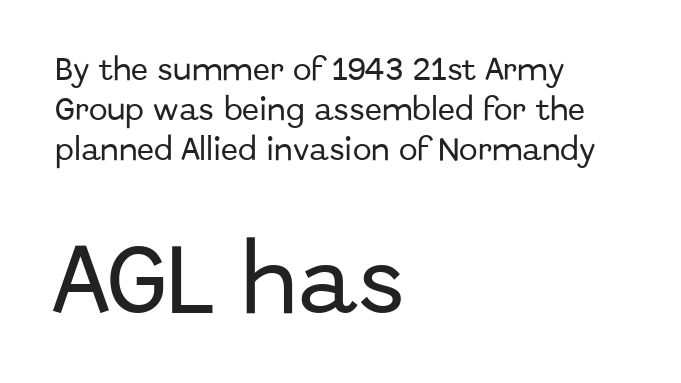
The image shows 76 px sans-serif type, upright; set left-aligned, normal line spacing (1.61x), normal letter spacing, not underlined; the second (bottom) block is 3.04x larger; low stroke contrast and a medium x-height.
